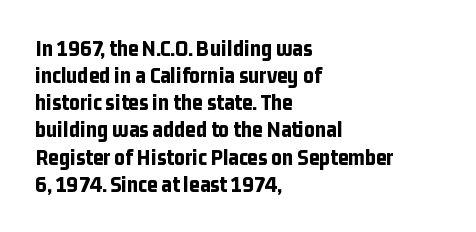
Q: Is the text bold? A: Yes.
Q: Is the text italic (slanted)? A: No, it is upright.
Q: Is the text underlined? A: No.
Q: How is the paragraph aligned? A: Left-aligned.
Q: Is the spacing between letters normal or unusually wide? A: Normal.
